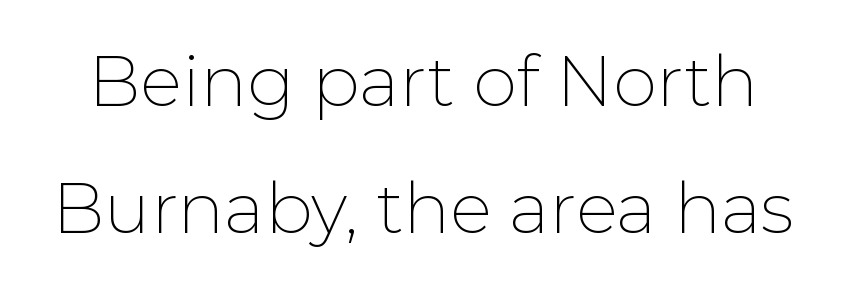
These glyphs show unthickened strokes, regular width or finer. Is this a sans? Yes — the strokes have no serifs. Nope, not italic — everything's standing straight. The line texture is even and compact thanks to regular tracking. Spacing verdict: proportional, widths tailored to each character.
